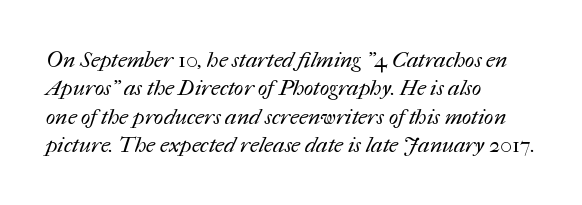
Students, note that the glyphs here touch the page at normal intervals. Leading: standard. The foot of each line stays bare and open. The typesetter chose a ragged-right arrangement here.
